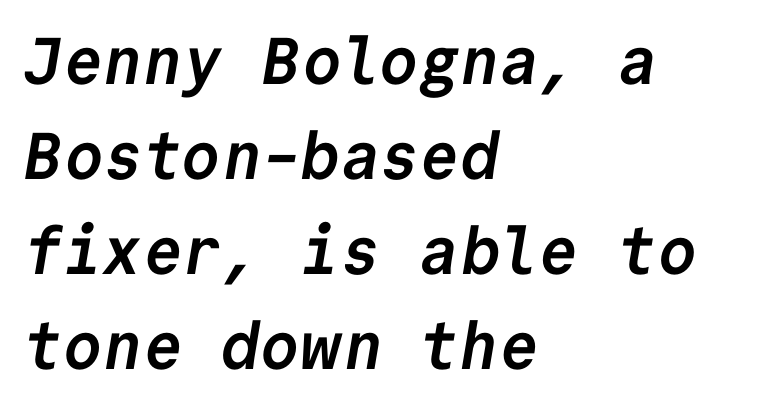
The image shows 66 px semibold sans-serif type, monospaced; set left-aligned, normal line spacing (1.44x), normal letter spacing, not underlined; low stroke contrast and a medium x-height.
